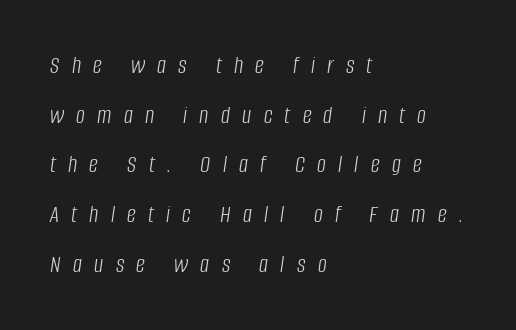
The tracking reads as deliberately expanded to a designer's eye. Casual observation: everything's shoved over to the left. Weight: in the light-to-regular range. The font's italic variant was chosen for this text. In terms of leading, this rendering errs on the spacious side. Quick note: underline off.
